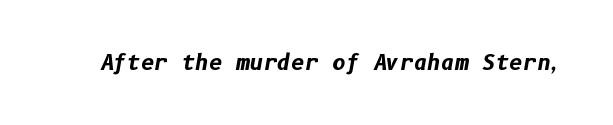
Q: Is the text bold? A: Yes.
Q: Is the text italic (slanted)? A: Yes, it leans right by about 10 degrees.
Q: Is the text underlined? A: No.
Q: Is the spacing between letters normal or unusually wide? A: Normal.
